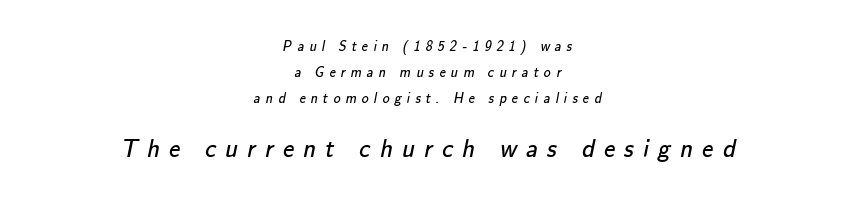
Q: Is the text bold? A: No.
Q: Is the text underlined? A: No.
Q: How is the paragraph aligned? A: Centered.
Q: Is the spacing between letters normal or unusually wide? A: Unusually wide.
Q: Which block of text is set in a larger size, the first (top) or the second (bottom)? A: The second (bottom) one.
